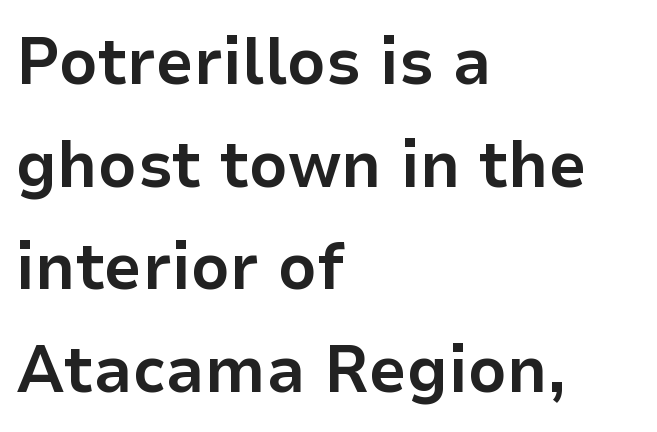
The image shows 67 px bold sans-serif type, upright; set left-aligned, normal line spacing (1.53x), normal letter spacing, not underlined; low stroke contrast and a medium x-height.
